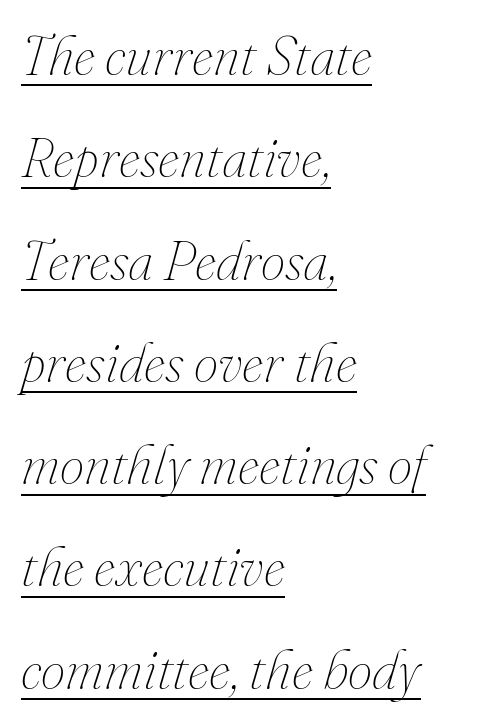
Each line of the rendering has a horizontal stroke beneath the glyphs. The rendering applies a slant to the glyphs. The face used here is rendered with its standard letterfit. Teacher's note: observe the even left margin — that is flush-left alignment. A typesetter would call this proportional, since set widths differ per character.
